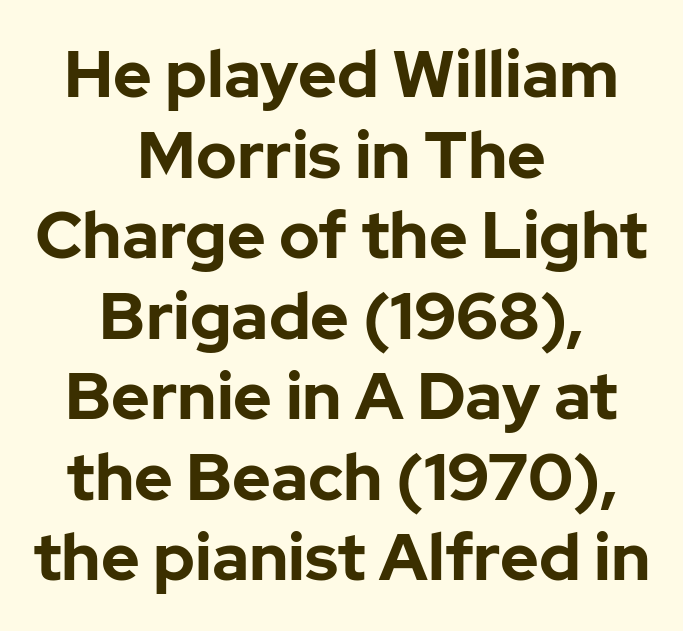
{"serif": "no", "italic": "no", "bold": "yes", "weight": "bold", "width": "normal", "stroke_contrast": "low", "x_height": "medium", "monospaced": "no", "underline": "no", "align": "center", "line_spacing_ratio": 1.22, "letter_spacing": "normal", "letter_spacing_em": 0.0, "glyph_px": 66}
